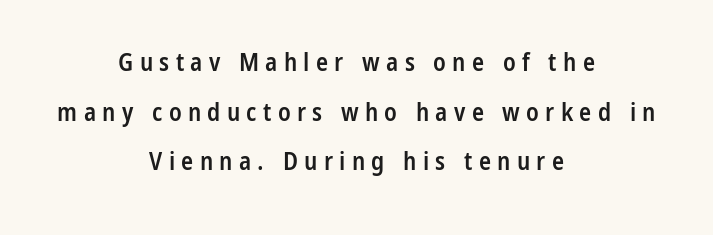
Q: Is the text bold? A: Semi-bold.
Q: Is the text italic (slanted)? A: No, it is upright.
Q: Is the text underlined? A: No.
Q: How is the paragraph aligned? A: Centered.
Q: Is the spacing between letters normal or unusually wide? A: Unusually wide.
Q: Is the spacing between lines tight, normal or loose? A: Loose.
